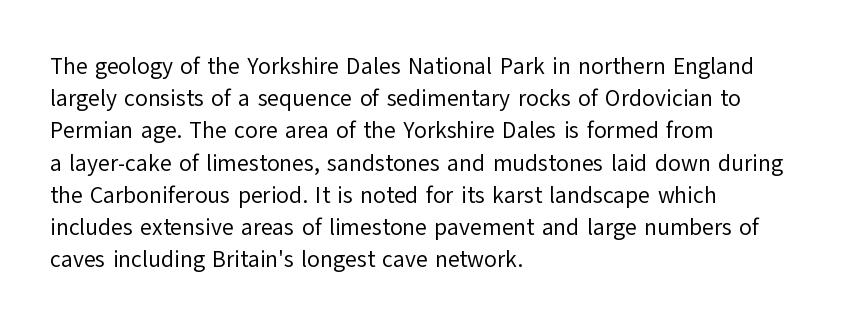
Regarding leading, the lines here are spaced in the standard way. The setting favours the left margin, as ordinary paragraphs usually do. The typeface has the unassuming heft of standard copy or less. The tracking reads as untouched default to a designer's eye. Type without underlining. Vertical strokes here are truly vertical.
